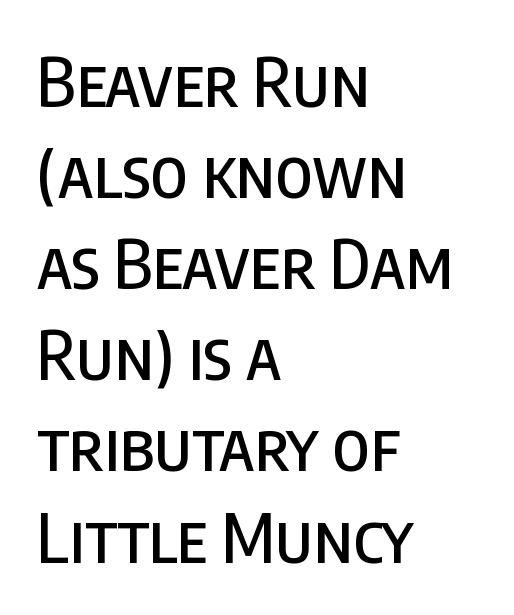
These lines keep a tight, regular rhythm from letter to letter. No italicization has been applied; the sample stays upright. Clear beneath every line of the passage. Are there feet on the stems? There aren't — it's a sans.
